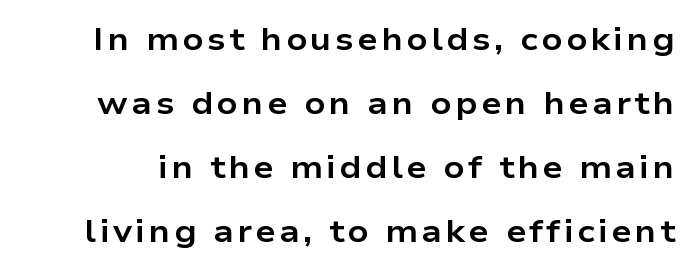
This sample has the flowing, uneven cadence of proportional lettering. A typesetter would label this face a sans. You could fit nearly another row in the gap between these rows. Every stem runs plumb, perpendicular to the baseline. Is the type bold? Yes — the strokes are clearly thick and heavy. Unmarked baselines from the first word to the last.
